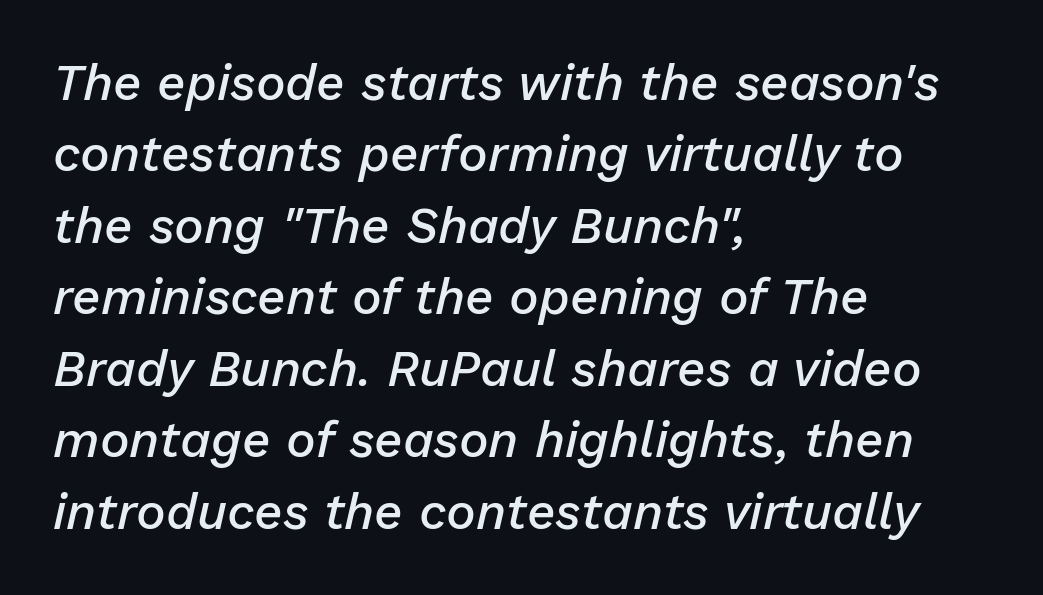
You could call the tracking neutral — neither tight nor loose. Summary of vertical rhythm: regular, with standard interline spacing. The passage shown is typed in a proportional face where columns would drift. Left-aligned paragraph, ragged on the right. The glyphs have the mass of a demibold cut, below bold.
